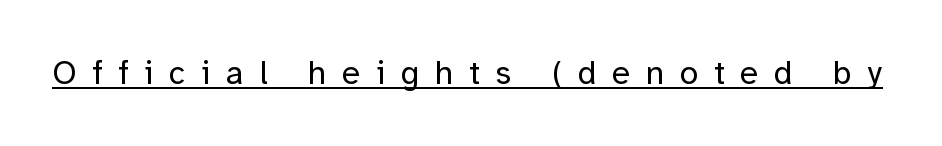
The image shows 33 px regular-weight sans-serif type, upright; set unusually wide letter spacing (+0.48 em), underlined; low stroke contrast and a medium x-height.
